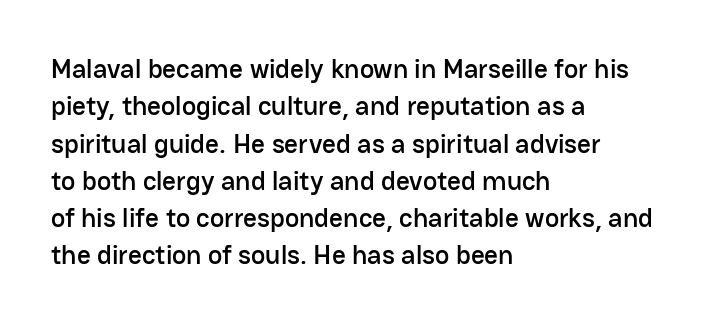
Q: Is the text italic (slanted)? A: No, it is upright.
Q: Is the text underlined? A: No.
Q: How is the paragraph aligned? A: Left-aligned.
Q: Is the spacing between letters normal or unusually wide? A: Normal.
Q: Is the spacing between lines tight, normal or loose? A: Normal.
